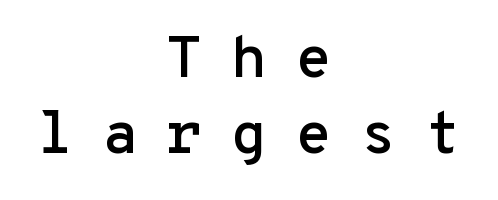
Q: Is the text italic (slanted)? A: No, it is upright.
Q: Is the typeface a serif or a sans-serif typeface? A: Sans-serif.
Q: Is the text underlined? A: No.
Q: How is the paragraph aligned? A: Centered.
Q: Is the spacing between letters normal or unusually wide? A: Unusually wide.
Q: Is the spacing between lines tight, normal or loose? A: Normal.
Q: Width (condensed, normal, or wide)? A: Normal.
Q: Stroke contrast? A: Low.
Q: x-height? A: Medium.
Q: Monospaced? A: Yes.
